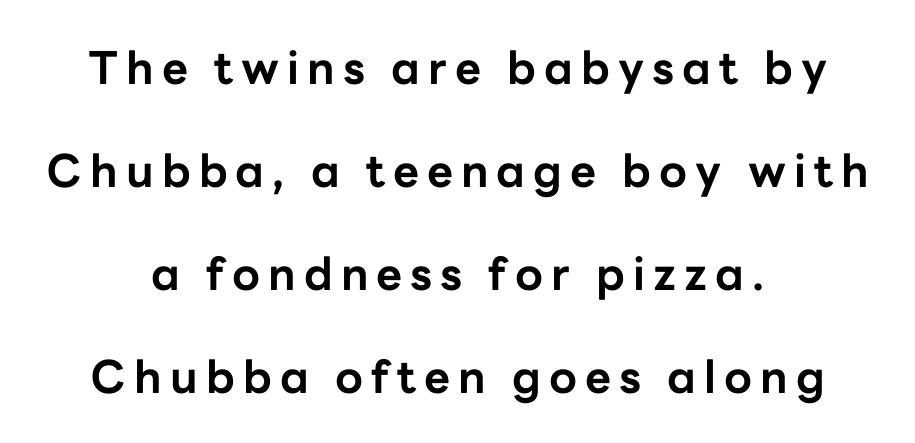
A student would call this center alignment; a typographer would say set centered. On the weight axis this lands at bold, roughly 700. The letters advance in unequal steps, a hallmark of proportional type. Students, observe: this is what heavily led, spacious text looks like. The type sits square on the baseline with zero lean. The area under the type is left untouched.
